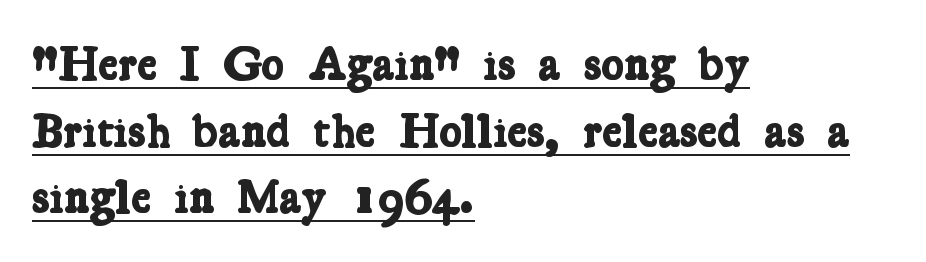
Q: Is the text bold? A: Yes.
Q: Is the typeface a serif or a sans-serif typeface? A: Serif.
Q: Is the text underlined? A: Yes.
Q: How is the paragraph aligned? A: Left-aligned.
Q: Is the spacing between letters normal or unusually wide? A: Normal.
Q: Is the spacing between lines tight, normal or loose? A: Normal.
Q: Width (condensed, normal, or wide)? A: Condensed.
Q: Stroke contrast? A: Low.
Q: x-height? A: Medium.
Q: Monospaced? A: No.
